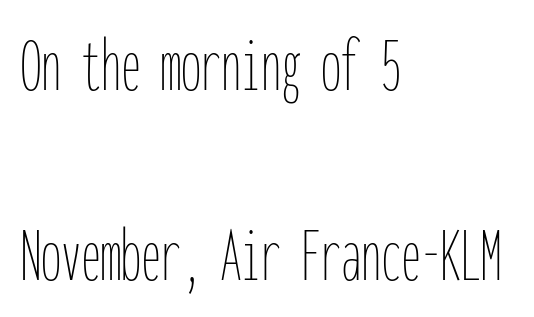
Q: Is the text bold? A: No.
Q: Is the text italic (slanted)? A: No, it is upright.
Q: Is the text underlined? A: No.
Q: How is the paragraph aligned? A: Left-aligned.
Q: Is the spacing between letters normal or unusually wide? A: Normal.
Q: Is the spacing between lines tight, normal or loose? A: Loose.
Q: Width (condensed, normal, or wide)? A: Condensed.
Q: Stroke contrast? A: Low.
Q: x-height? A: Medium.
Q: Monospaced? A: Yes.
